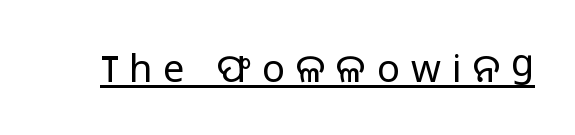
Look at the tracking — it's clearly loosened, letters drifting apart. Examine the stroke ends and you'll find no serifs. This sample uses an upright cut, with every glyph sitting square on the baseline. Has an underline been added? It has.
